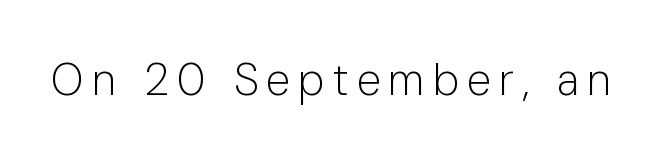
{"serif": "no", "italic": "no", "bold": "no", "weight": "light", "width": "normal", "stroke_contrast": "low", "x_height": "medium", "monospaced": "no", "underline": "no", "glyph_px": 44}
